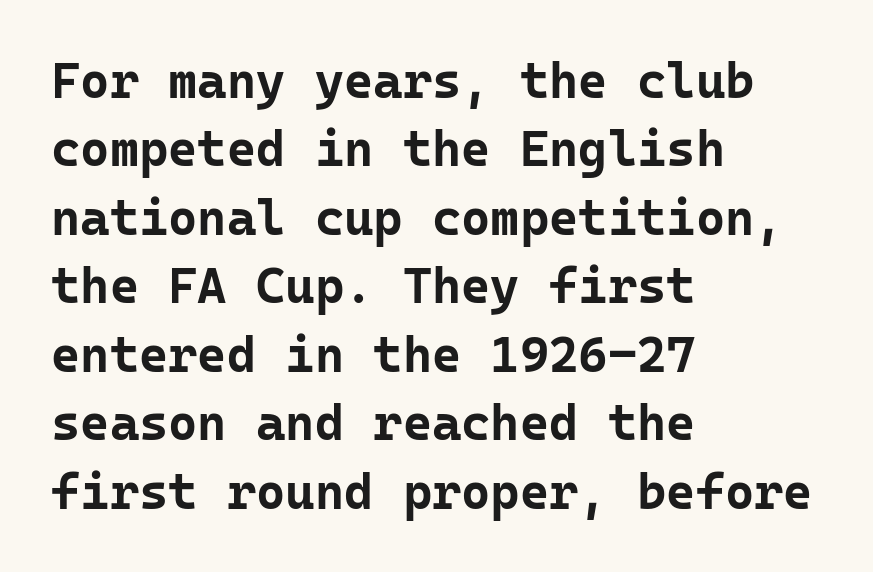
The strip under each line holds only bare page. The tracking reads as untouched default to a designer's eye. Nope, no serifs anywhere on these letters. The typesetting leans heavy: a genuine bold. Quick note: not italic, upright. Leading matches the norm, producing a regular column.
